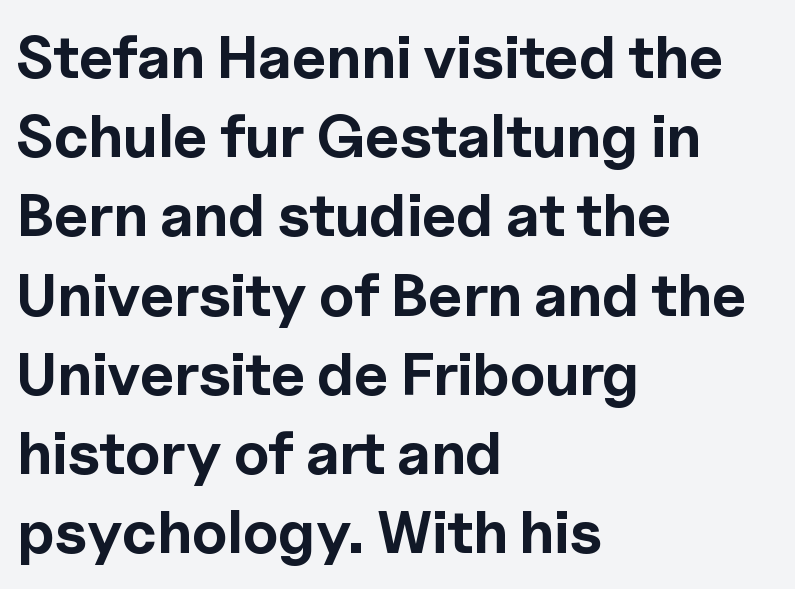
The image shows 60 px bold sans-serif type, upright; set left-aligned, normal line spacing (1.32x), normal letter spacing, not underlined; a medium x-height.
